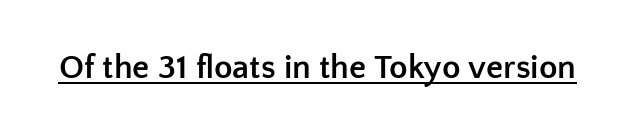
{"serif": "no", "italic": "no", "bold": "yes", "weight": "semibold", "width": "normal", "stroke_contrast": "low", "x_height": "medium", "monospaced": "no", "underline": "yes", "letter_spacing": "normal", "letter_spacing_em": 0.0, "glyph_px": 34}
